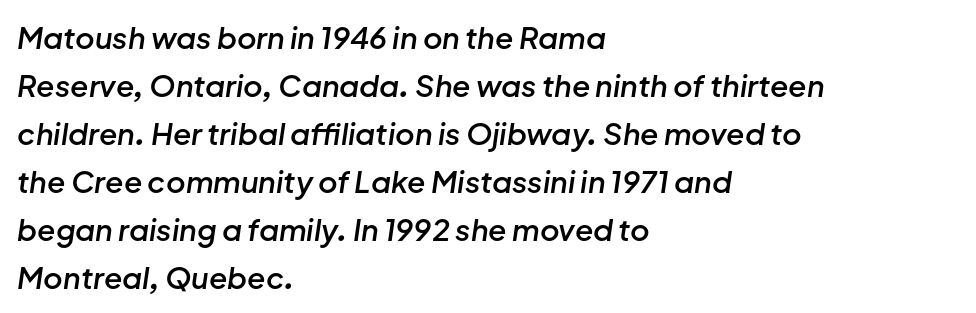
{"italic": "yes", "lean": "right", "slant_degrees": 8, "bold": "semi", "weight": "semibold", "width": "normal", "stroke_contrast": "low", "x_height": "medium", "monospaced": "no", "underline": "no", "align": "left", "line_spacing": "normal", "line_spacing_ratio": 1.6, "letter_spacing": "normal", "letter_spacing_em": 0.0, "glyph_px": 30}
